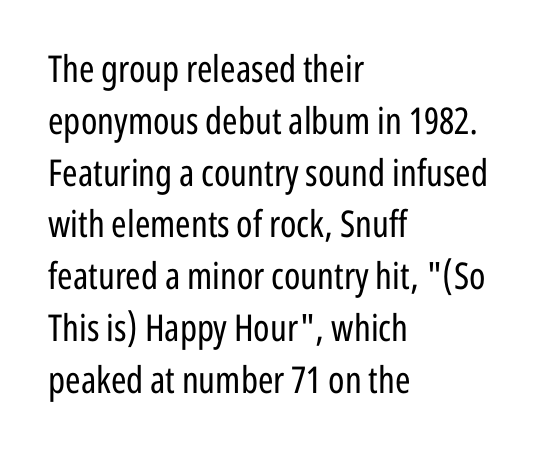
The image shows 37 px regular-weight, condensed sans-serif type, upright; set left-aligned, normal line spacing (1.4x), normal letter spacing, not underlined; low stroke contrast and a medium x-height.
